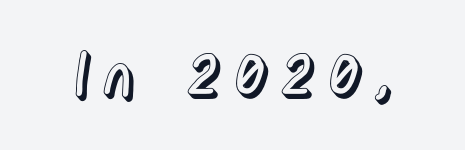
{"width": "normal", "x_height": "medium", "monospaced": "no", "underline": "no", "letter_spacing": "wide", "letter_spacing_em": 0.22, "glyph_px": 60}
